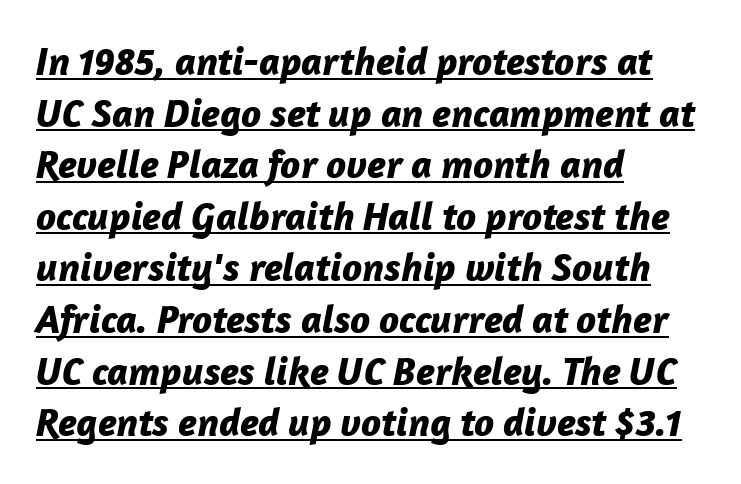
Q: Is the text bold? A: Yes.
Q: Is the text italic (slanted)? A: Yes, it leans right by about 12 degrees.
Q: Is the text underlined? A: Yes.
Q: How is the paragraph aligned? A: Left-aligned.
Q: Is the spacing between letters normal or unusually wide? A: Normal.
Q: Is the spacing between lines tight, normal or loose? A: Normal.
Q: Width (condensed, normal, or wide)? A: Normal.
Q: Stroke contrast? A: Low.
Q: x-height? A: Medium.
Q: Monospaced? A: No.
